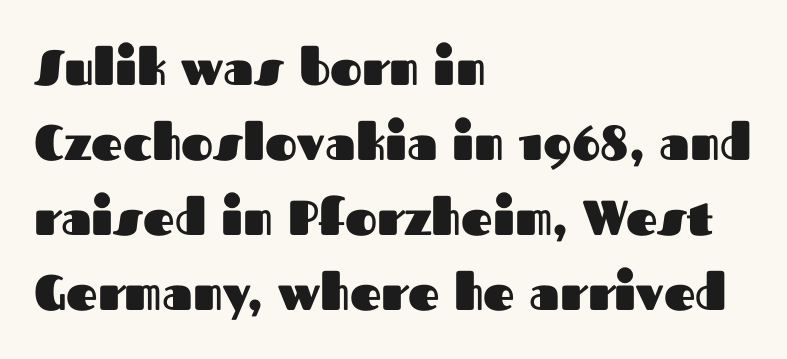
The image shows 49 px heavy sans-serif type, upright; set left-aligned, normal line spacing (1.53x), normal letter spacing, not underlined; medium stroke contrast and a medium x-height.
